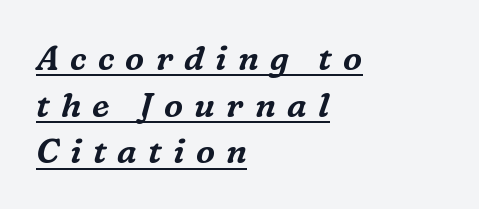
{"serif": "yes", "italic": "yes", "lean": "right", "slant_degrees": 16, "width": "normal", "stroke_contrast": "medium", "x_height": "medium", "monospaced": "no", "underline": "yes", "align": "left", "line_spacing": "normal", "line_spacing_ratio": 1.37, "letter_spacing": "wide", "letter_spacing_em": 0.33, "glyph_px": 34}
